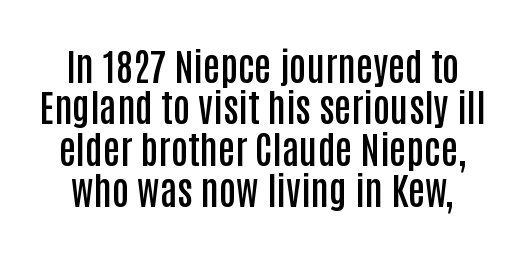
Q: Is the text bold? A: Semi-bold.
Q: Is the text italic (slanted)? A: No, it is upright.
Q: Is the typeface a serif or a sans-serif typeface? A: Sans-serif.
Q: Is the text underlined? A: No.
Q: Is the spacing between letters normal or unusually wide? A: Normal.
Q: Is the spacing between lines tight, normal or loose? A: Tight.
Q: Width (condensed, normal, or wide)? A: Condensed.
Q: Stroke contrast? A: Low.
Q: x-height? A: Large.
Q: Monospaced? A: No.
